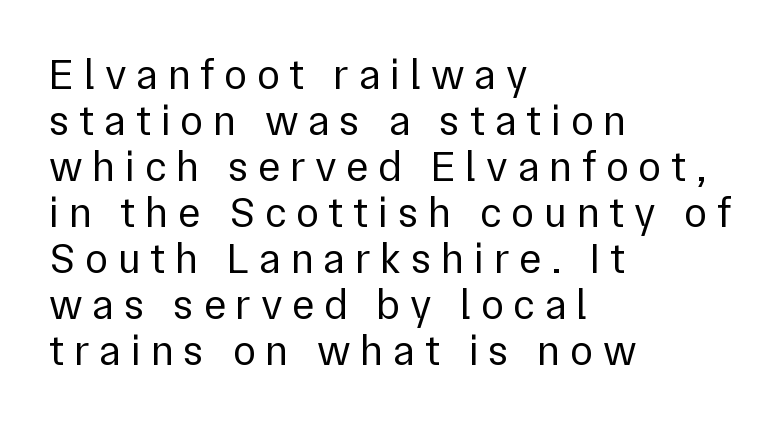
{"serif": "no", "italic": "no", "bold": "no", "weight": "regular", "width": "normal", "stroke_contrast": "low", "x_height": "medium", "monospaced": "no", "underline": "no", "align": "left", "line_spacing": "tight", "line_spacing_ratio": 1.07, "letter_spacing": "wide", "letter_spacing_em": 0.22, "glyph_px": 43}
